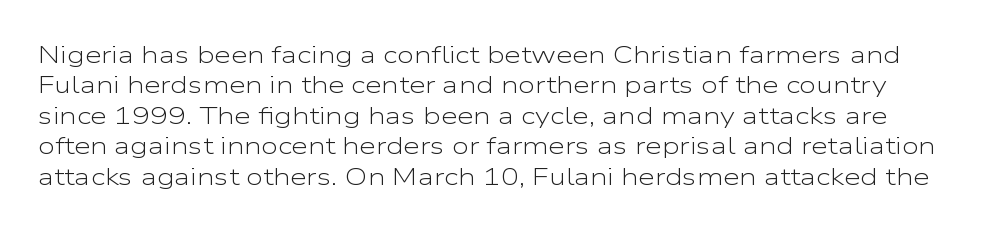
Q: Is the text bold? A: No.
Q: Is the text italic (slanted)? A: No, it is upright.
Q: Is the text underlined? A: No.
Q: Is the spacing between letters normal or unusually wide? A: Normal.
Q: Is the spacing between lines tight, normal or loose? A: Normal.
